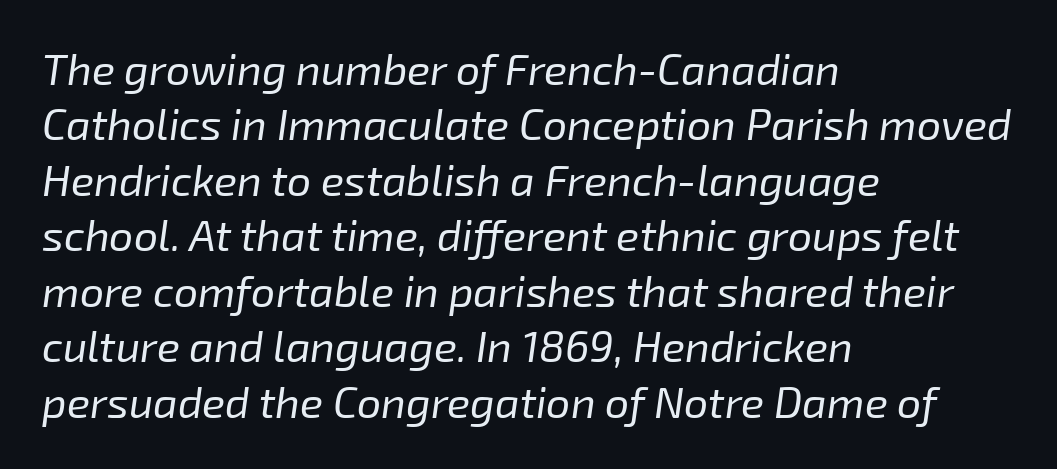
Characters are canted at an angle relative to the baseline's perpendicular. One glance says typical: line gaps are just what's usual. The space beneath each line is pristine and unruled. Honestly, the letter spacing is just normal — you wouldn't notice it.
